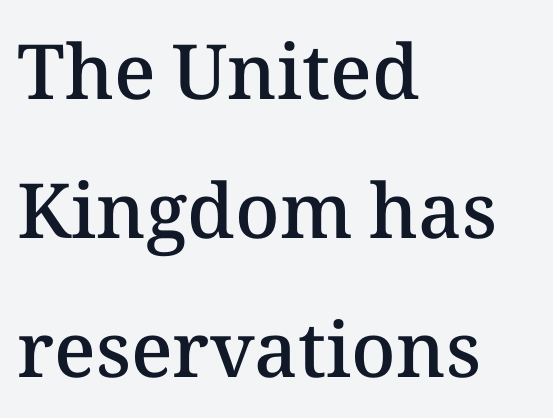
{"italic": "no", "bold": "semi", "weight": "semibold", "width": "normal", "stroke_contrast": "medium", "x_height": "medium", "monospaced": "no", "underline": "no", "align": "left", "line_spacing_ratio": 1.83, "letter_spacing": "normal", "letter_spacing_em": 0.0, "glyph_px": 76}
